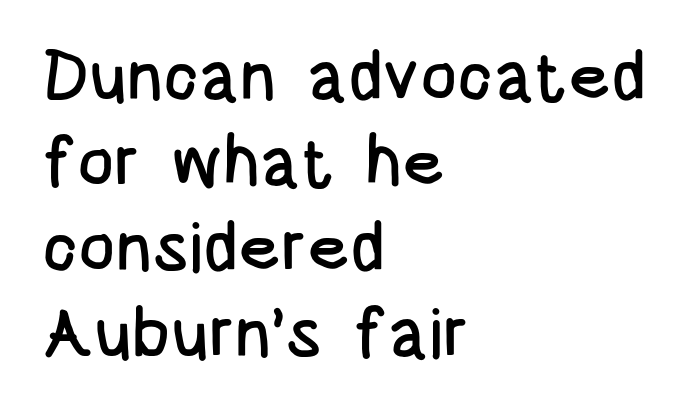
Designer's note — italics off, roman on. If you drew a ruler down the left edge, every line would touch it. The characters display no serif detailing; their extremities are plain. Each letter keeps its own natural width here, so spacing adapts to shape.
